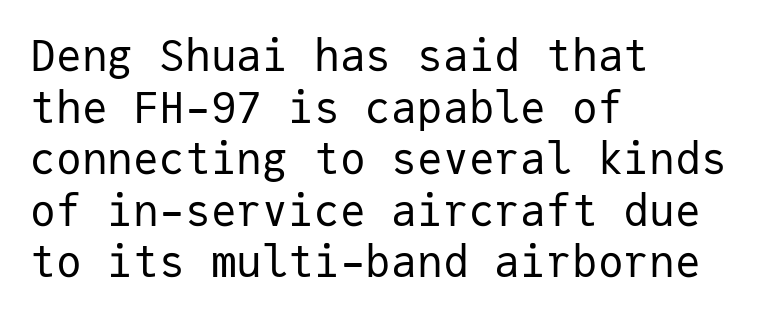
The words here are not underlined. Between one letter and the next there's only the usual sliver of space. Ascenders rise straight up at ninety degrees. A quiet, ordinary-to-light weight characterises the typeface. Spacing verdict: monospaced, one width for all characters. Alignment: flush left.
